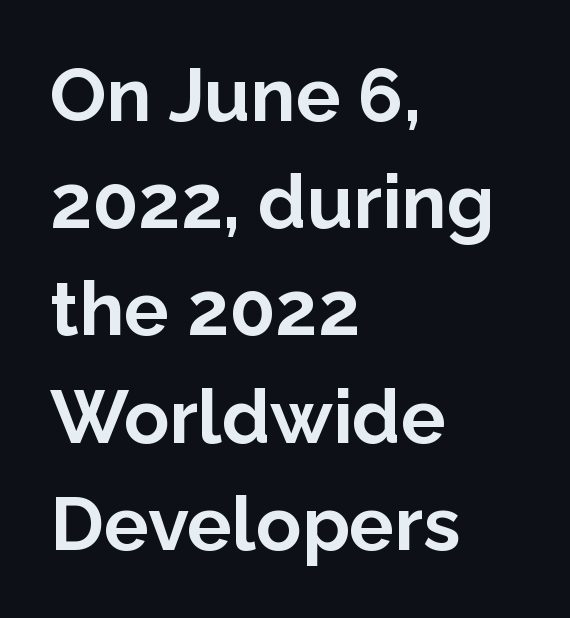
Q: Is the text bold? A: Yes.
Q: Is the text italic (slanted)? A: No, it is upright.
Q: Is the typeface a serif or a sans-serif typeface? A: Sans-serif.
Q: Is the text underlined? A: No.
Q: How is the paragraph aligned? A: Left-aligned.
Q: Is the spacing between letters normal or unusually wide? A: Normal.
Q: Is the spacing between lines tight, normal or loose? A: Normal.
Q: Width (condensed, normal, or wide)? A: Normal.
Q: Stroke contrast? A: Low.
Q: x-height? A: Medium.
Q: Monospaced? A: No.
